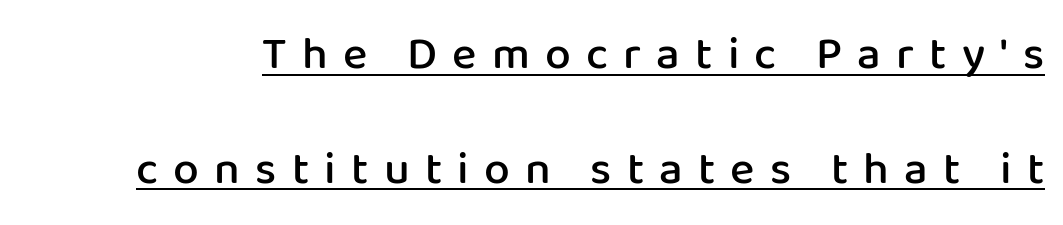
Q: Is the text bold? A: Semi-bold.
Q: Is the text italic (slanted)? A: No, it is upright.
Q: Is the typeface a serif or a sans-serif typeface? A: Sans-serif.
Q: Is the text underlined? A: Yes.
Q: Is the spacing between letters normal or unusually wide? A: Unusually wide.
Q: Is the spacing between lines tight, normal or loose? A: Loose.
Q: Width (condensed, normal, or wide)? A: Normal.
Q: Stroke contrast? A: Low.
Q: x-height? A: Medium.
Q: Monospaced? A: No.
